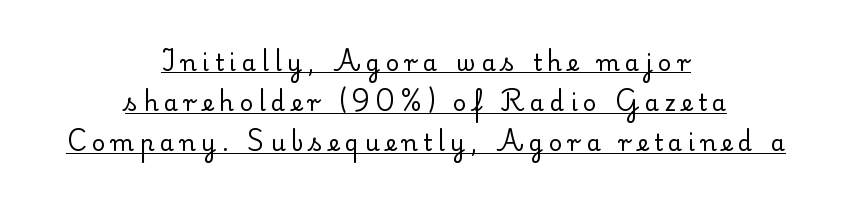
{"italic": "no", "bold": "no", "underline": "yes", "align": "center", "line_spacing_ratio": 1.75, "letter_spacing": "wide", "letter_spacing_em": 0.25, "glyph_px": 23}
